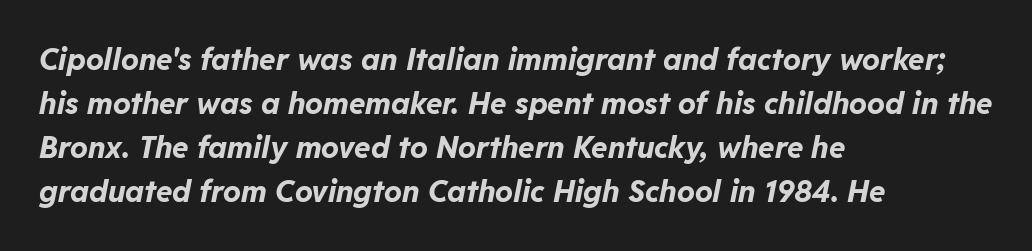
Q: Is the text bold? A: Yes.
Q: Is the text italic (slanted)? A: Yes, it leans right by about 11 degrees.
Q: Is the text underlined? A: No.
Q: How is the paragraph aligned? A: Left-aligned.
Q: Is the spacing between letters normal or unusually wide? A: Normal.
Q: Is the spacing between lines tight, normal or loose? A: Normal.
Q: Width (condensed, normal, or wide)? A: Normal.
Q: Stroke contrast? A: Low.
Q: x-height? A: Medium.
Q: Monospaced? A: No.
